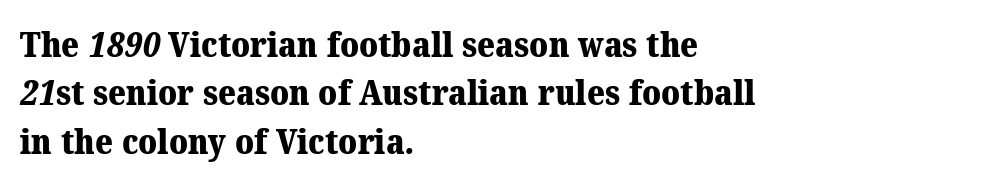
{"serif": "yes", "bold": "yes", "weight": "heavy", "width": "normal", "stroke_contrast": "medium", "x_height": "medium", "monospaced": "no", "underline": "no", "align": "left", "line_spacing": "normal", "line_spacing_ratio": 1.42, "letter_spacing": "normal", "letter_spacing_em": 0.0, "glyph_px": 34}
